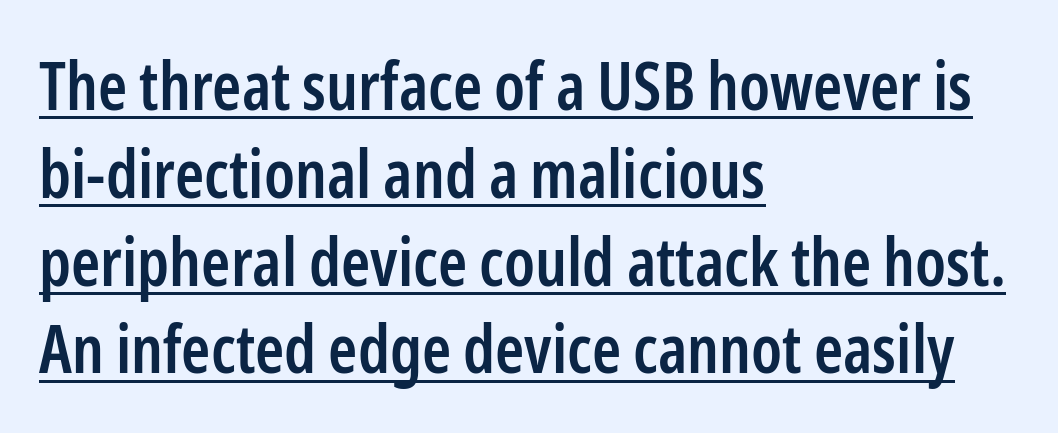
Q: Is the text bold? A: Semi-bold.
Q: Is the text italic (slanted)? A: No, it is upright.
Q: Is the typeface a serif or a sans-serif typeface? A: Sans-serif.
Q: Is the text underlined? A: Yes.
Q: How is the paragraph aligned? A: Left-aligned.
Q: Is the spacing between letters normal or unusually wide? A: Normal.
Q: Is the spacing between lines tight, normal or loose? A: Normal.
Q: Width (condensed, normal, or wide)? A: Condensed.
Q: Stroke contrast? A: Low.
Q: x-height? A: Medium.
Q: Monospaced? A: No.
